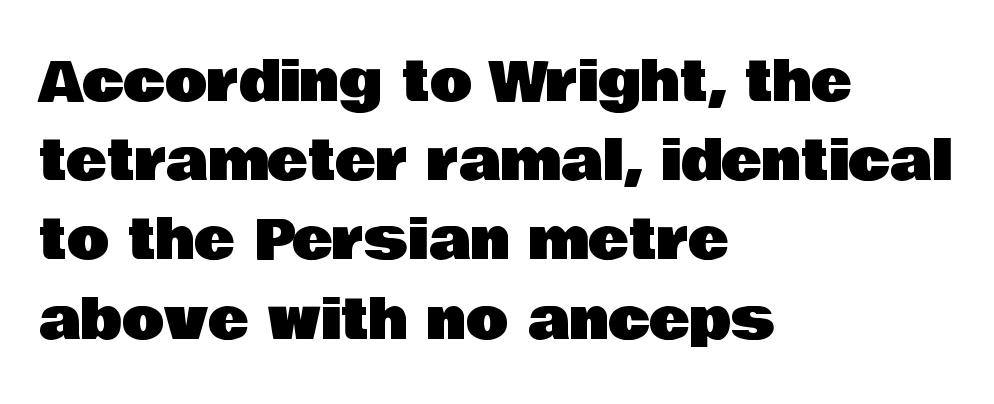
The image shows 55 px sans-serif type, upright; set left-aligned, normal line spacing (1.44x), normal letter spacing, not underlined; low stroke contrast and a large x-height.
